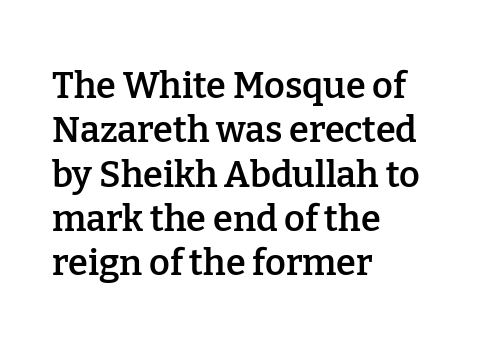
The typography opts for an upright posture over an oblique one. Yep, those are serifs on the letters. Spacing verdict: proportional, widths tailored to each character. Notice the strokes are somewhat thickened but not fully heavy: this is a semibold.
